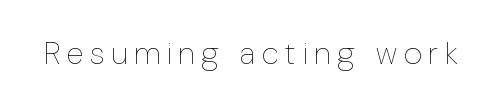
{"italic": "no", "bold": "no", "weight": "thin", "width": "condensed", "stroke_contrast": "low", "x_height": "medium", "monospaced": "no", "underline": "no", "letter_spacing": "wide", "letter_spacing_em": 0.21, "glyph_px": 32}
